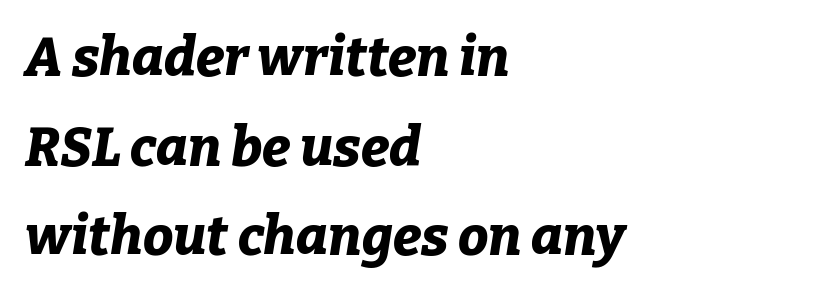
Q: Is the text bold? A: Yes.
Q: Is the text italic (slanted)? A: Yes, it leans right by about 9 degrees.
Q: Is the text underlined? A: No.
Q: How is the paragraph aligned? A: Left-aligned.
Q: Is the spacing between letters normal or unusually wide? A: Normal.
Q: Is the spacing between lines tight, normal or loose? A: Normal.
Q: Width (condensed, normal, or wide)? A: Normal.
Q: Stroke contrast? A: Low.
Q: x-height? A: Medium.
Q: Monospaced? A: No.
